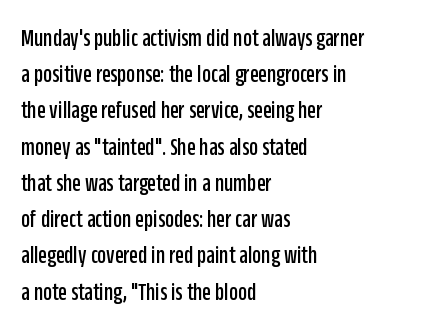
Q: Is the text italic (slanted)? A: No, it is upright.
Q: Is the text underlined? A: No.
Q: How is the paragraph aligned? A: Left-aligned.
Q: Is the spacing between letters normal or unusually wide? A: Normal.
Q: Is the spacing between lines tight, normal or loose? A: Normal.
